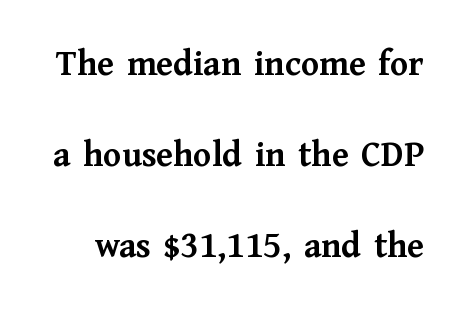
Q: Is the text bold? A: Yes.
Q: Is the text italic (slanted)? A: No, it is upright.
Q: Is the typeface a serif or a sans-serif typeface? A: Serif.
Q: Is the text underlined? A: No.
Q: Is the spacing between letters normal or unusually wide? A: Normal.
Q: Is the spacing between lines tight, normal or loose? A: Loose.
Q: Width (condensed, normal, or wide)? A: Normal.
Q: Stroke contrast? A: Medium.
Q: x-height? A: Medium.
Q: Monospaced? A: No.
